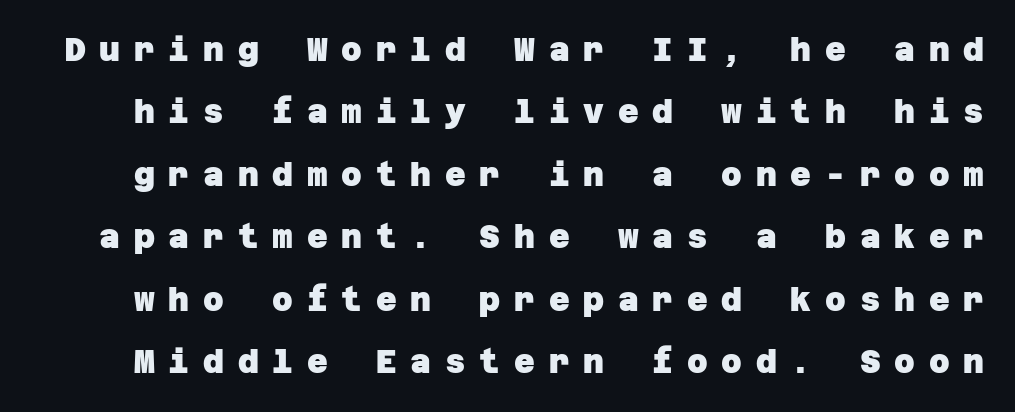
The image shows 32 px heavy sans-serif type; set loose line spacing (1.95x), unusually wide letter spacing (+0.43 em), not underlined; low stroke contrast and a large x-height.
